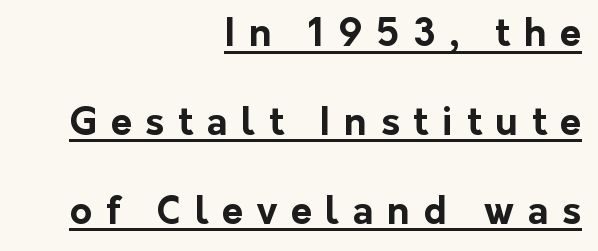
Q: Is the text bold? A: Yes.
Q: Is the text italic (slanted)? A: No, it is upright.
Q: Is the typeface a serif or a sans-serif typeface? A: Sans-serif.
Q: Is the text underlined? A: Yes.
Q: How is the paragraph aligned? A: Right-aligned.
Q: Is the spacing between letters normal or unusually wide? A: Unusually wide.
Q: Is the spacing between lines tight, normal or loose? A: Loose.
Q: Width (condensed, normal, or wide)? A: Normal.
Q: Stroke contrast? A: Low.
Q: x-height? A: Medium.
Q: Monospaced? A: No.
